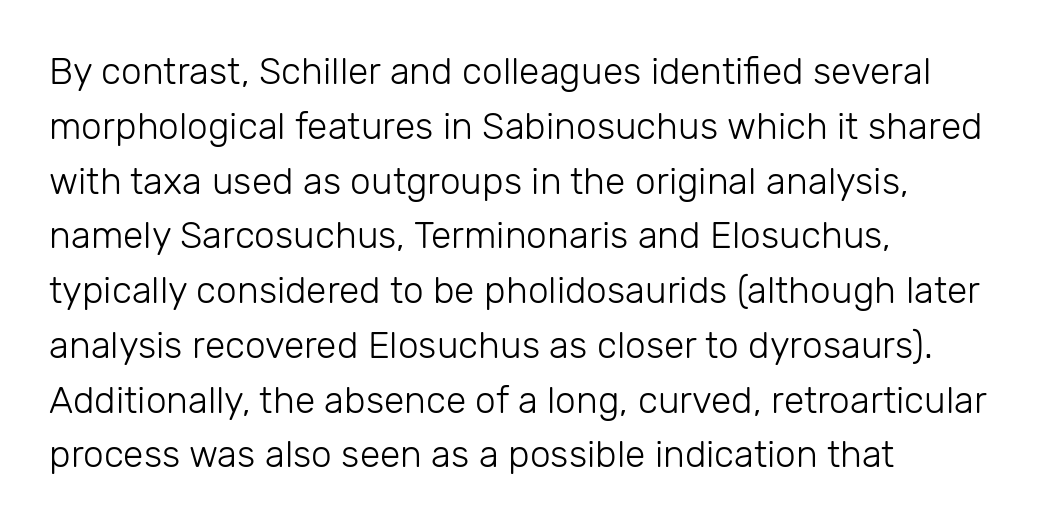
The image shows 37 px light sans-serif type, upright; set left-aligned, normal line spacing (1.48x), normal letter spacing, not underlined; low stroke contrast and a medium x-height.
